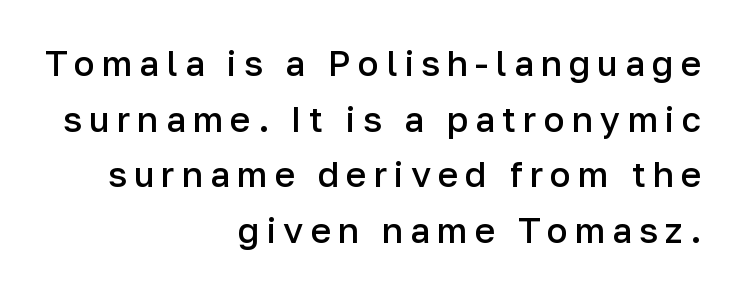
Q: Is the text bold? A: Semi-bold.
Q: Is the text italic (slanted)? A: No, it is upright.
Q: Is the typeface a serif or a sans-serif typeface? A: Sans-serif.
Q: Is the text underlined? A: No.
Q: How is the paragraph aligned? A: Right-aligned.
Q: Is the spacing between letters normal or unusually wide? A: Unusually wide.
Q: Is the spacing between lines tight, normal or loose? A: Normal.
Q: Width (condensed, normal, or wide)? A: Normal.
Q: Stroke contrast? A: Low.
Q: x-height? A: Medium.
Q: Monospaced? A: No.
